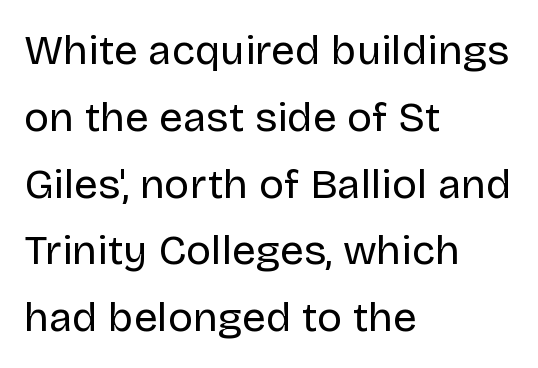
Are there feet on the stems? There aren't — it's a sans. Compared with typical body copy, the letter spacing here is the same. Does the lettering tilt? It doesn't — this is upright. Caption: multi-line text, flush left, ragged right.
